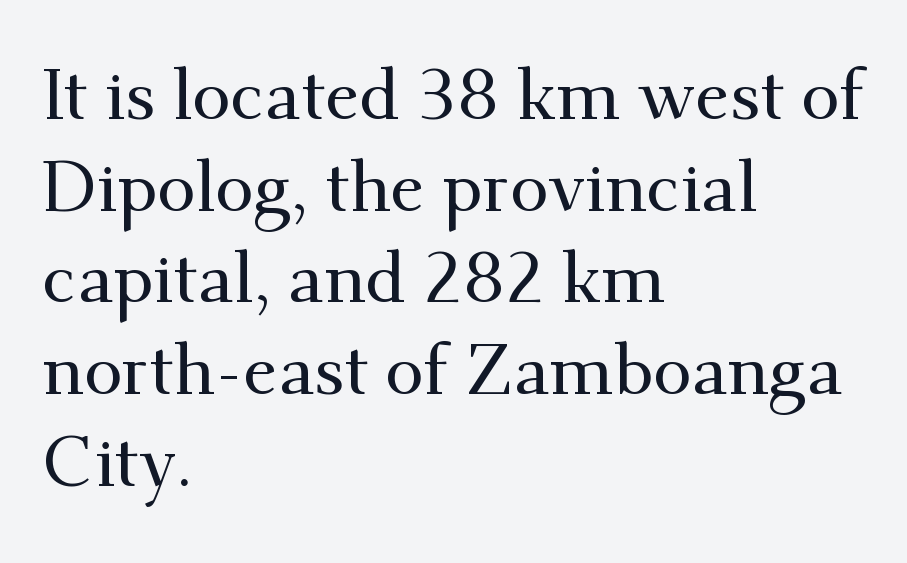
{"serif": "yes", "italic": "no", "width": "normal", "stroke_contrast": "medium", "x_height": "small", "monospaced": "no", "underline": "no", "align": "left", "line_spacing": "normal", "line_spacing_ratio": 1.31, "letter_spacing": "normal", "letter_spacing_em": 0.0, "glyph_px": 70}
